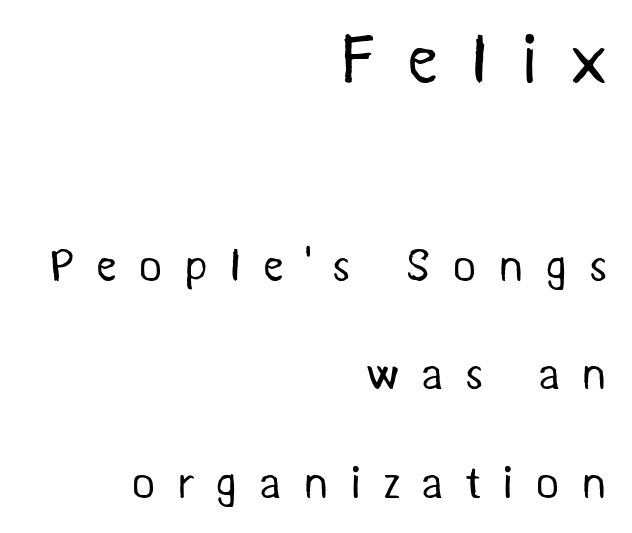
The area under the type is left untouched. Scale decreases going downward across the two blocks. The rendering shows plain stroke endings on the letterforms — a sans-serif design. Characters follow at a spacing far wider than the type designer built in.
